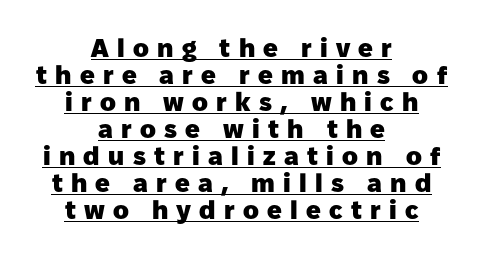
The image shows 26 px bold type, upright; set centered, tight line spacing (1.04x), unusually wide letter spacing (+0.32 em), underlined.
